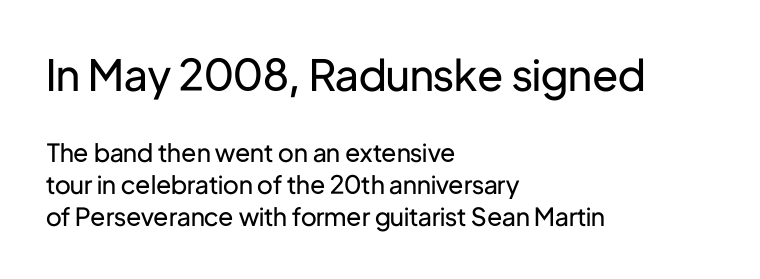
These lines are set flush left with a ragged right edge. The space directly below the letters is spotless. Letters have the restrained weight of plain body copy at most. Students, note that the glyphs here touch the page at normal intervals.
